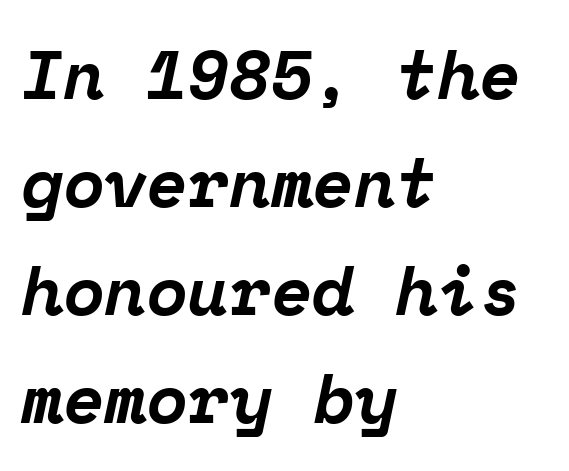
The image shows 68 px bold serif type, italic (leaning right), monospaced; set left-aligned, normal line spacing (1.59x), normal letter spacing, not underlined; low stroke contrast and a medium x-height.
